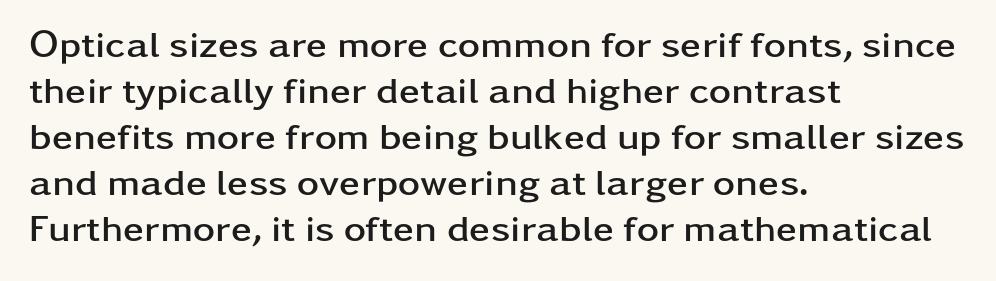
Q: Is the text bold? A: Yes.
Q: Is the text italic (slanted)? A: No, it is upright.
Q: Is the typeface a serif or a sans-serif typeface? A: Sans-serif.
Q: Is the text underlined? A: No.
Q: How is the paragraph aligned? A: Left-aligned.
Q: Is the spacing between letters normal or unusually wide? A: Normal.
Q: Width (condensed, normal, or wide)? A: Wide.
Q: Stroke contrast? A: Low.
Q: x-height? A: Medium.
Q: Monospaced? A: No.
